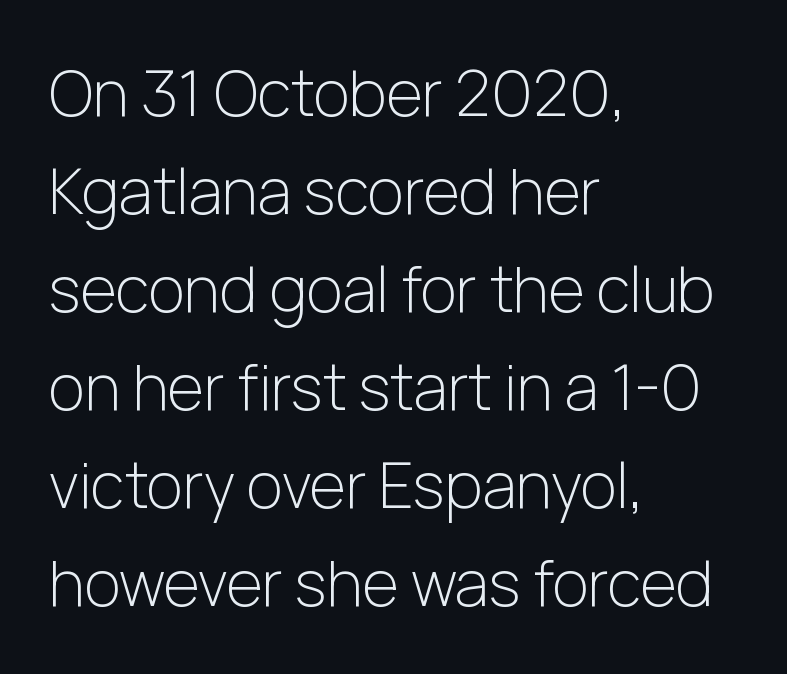
The type is set solid horizontally, with unmodified tracking. These lines sit exactly where default settings would place them. The space directly below the letters is spotless. A roman cut, with each character standing at attention. Weight: not bold — regular or lighter. Spacing verdict: proportional, widths tailored to each character.
